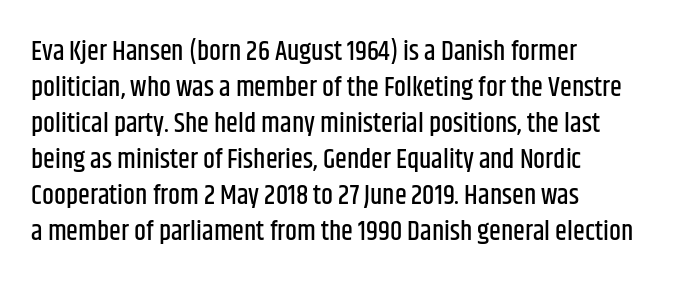
The image shows 27 px text type, upright; set left-aligned, normal line spacing (1.33x), normal letter spacing, not underlined.
